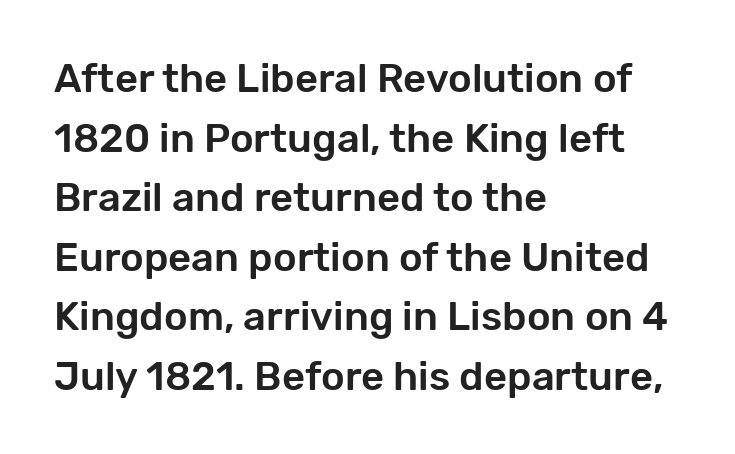
{"serif": "no", "italic": "no", "width": "normal", "stroke_contrast": "low", "x_height": "medium", "monospaced": "no", "underline": "no", "align": "left", "line_spacing": "normal", "line_spacing_ratio": 1.49, "letter_spacing": "normal", "letter_spacing_em": 0.0, "glyph_px": 40}
